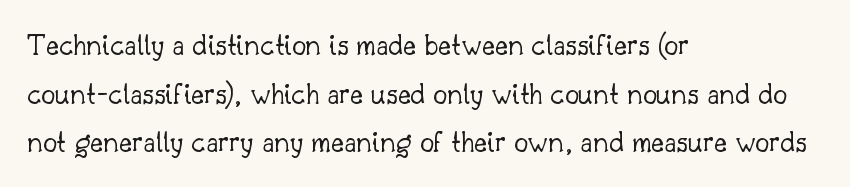
The letters advance in unequal steps, a hallmark of proportional type. The baseline area is clear. Students, observe: this is what conventionally led text looks like. Where is the straight margin? On the left.
